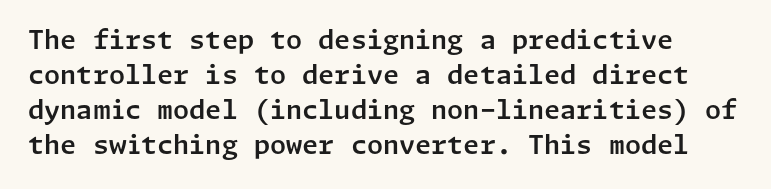
The glyphs are unaccompanied by any horizontal stroke below them. A typesetter would mark this as roman, not italic. How are the letters spaced? Ordinarily, with no added tracking. The lines sit at an ordinary, default distance from one another.
